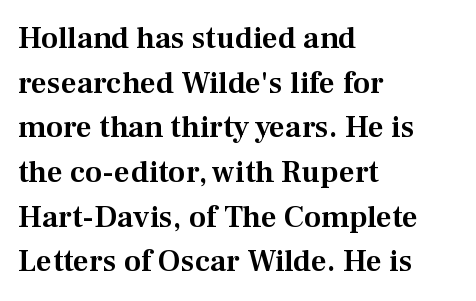
The image shows 31 px serif type, upright; set left-aligned, normal line spacing (1.44x), normal letter spacing, not underlined; medium stroke contrast and a medium x-height.
